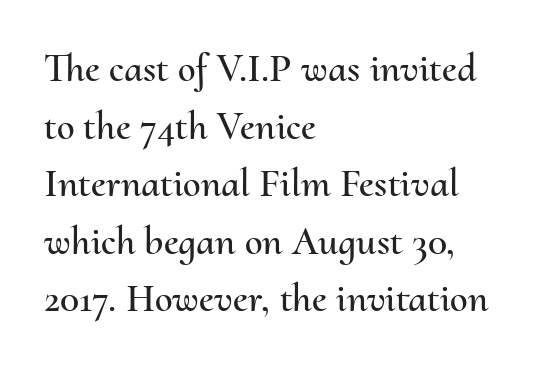
{"italic": "no", "width": "normal", "stroke_contrast": "medium", "x_height": "small", "monospaced": "no", "underline": "no", "align": "left", "line_spacing": "normal", "line_spacing_ratio": 1.44, "letter_spacing": "normal", "letter_spacing_em": 0.0, "glyph_px": 40}
